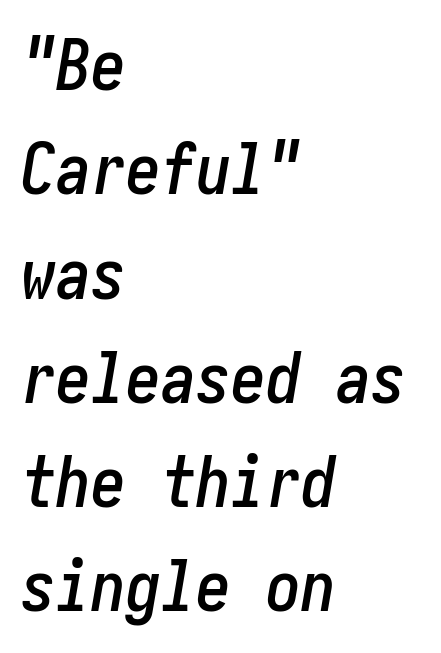
Q: Is the text italic (slanted)? A: Yes, it leans right by about 10 degrees.
Q: Is the text underlined? A: No.
Q: How is the paragraph aligned? A: Left-aligned.
Q: Is the spacing between letters normal or unusually wide? A: Normal.
Q: Is the spacing between lines tight, normal or loose? A: Normal.
Q: Width (condensed, normal, or wide)? A: Condensed.
Q: Stroke contrast? A: Low.
Q: x-height? A: Medium.
